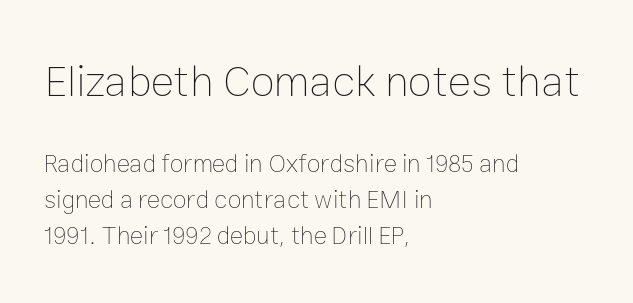
Q: Is the text bold? A: No.
Q: Is the text italic (slanted)? A: No, it is upright.
Q: Is the text underlined? A: No.
Q: How is the paragraph aligned? A: Left-aligned.
Q: Is the spacing between letters normal or unusually wide? A: Normal.
Q: Is the spacing between lines tight, normal or loose? A: Normal.
Q: Which block of text is set in a larger size, the first (top) or the second (bottom)? A: The first (top) one.
Q: Width (condensed, normal, or wide)? A: Normal.
Q: Stroke contrast? A: Low.
Q: x-height? A: Medium.
Q: Monospaced? A: No.
